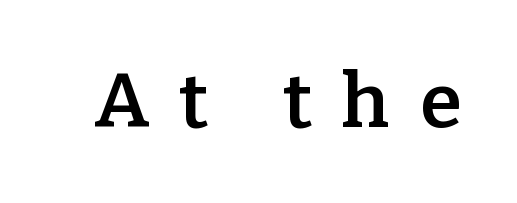
{"serif": "yes", "italic": "no", "bold": "semi", "weight": "semibold", "width": "normal", "stroke_contrast": "low", "x_height": "medium", "monospaced": "no", "underline": "no", "letter_spacing": "wide", "letter_spacing_em": 0.4, "glyph_px": 76}
